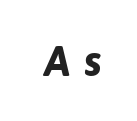
The image shows 43 px bold type, italic (leaning right); set unusually wide letter spacing (+0.33 em), not underlined; low stroke contrast and a medium x-height.
